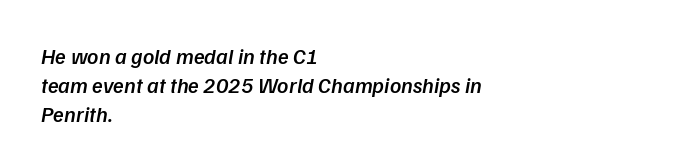
The image shows 22 px text type; set left-aligned, normal line spacing (1.31x), normal letter spacing, not underlined.
